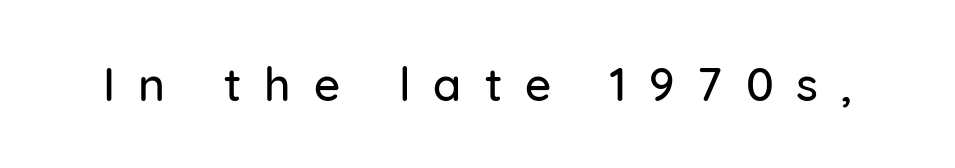
Q: Is the text italic (slanted)? A: No, it is upright.
Q: Is the typeface a serif or a sans-serif typeface? A: Sans-serif.
Q: Is the text underlined? A: No.
Q: Is the spacing between letters normal or unusually wide? A: Unusually wide.
Q: Width (condensed, normal, or wide)? A: Normal.
Q: Stroke contrast? A: Low.
Q: x-height? A: Medium.
Q: Monospaced? A: No.
